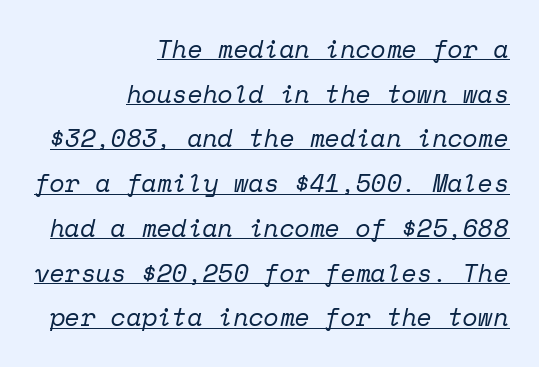
{"italic": "yes", "lean": "right", "slant_degrees": 12, "bold": "no", "underline": "yes", "align": "right", "line_spacing_ratio": 1.79, "letter_spacing": "normal", "letter_spacing_em": 0.0, "glyph_px": 25}
